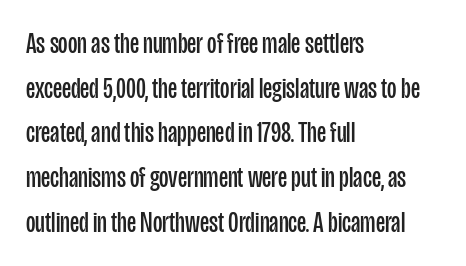
Q: Is the text bold? A: No.
Q: Is the text italic (slanted)? A: No, it is upright.
Q: Is the typeface a serif or a sans-serif typeface? A: Sans-serif.
Q: Is the text underlined? A: No.
Q: How is the paragraph aligned? A: Left-aligned.
Q: Is the spacing between letters normal or unusually wide? A: Normal.
Q: Is the spacing between lines tight, normal or loose? A: Normal.
Q: Width (condensed, normal, or wide)? A: Condensed.
Q: Stroke contrast? A: Low.
Q: x-height? A: Large.
Q: Monospaced? A: No.
